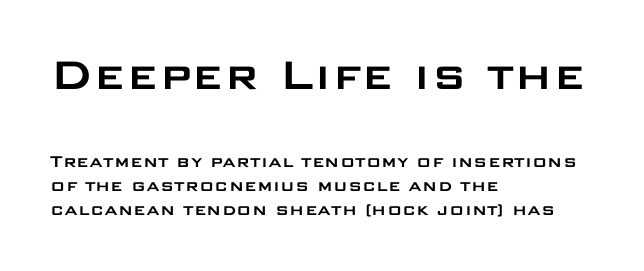
The image shows 51 px wide sans-serif type, upright; set left-aligned, line spacing 1.19x, normal letter spacing, not underlined; the first (top) block is 2.55x larger; low stroke contrast and a large x-height.
